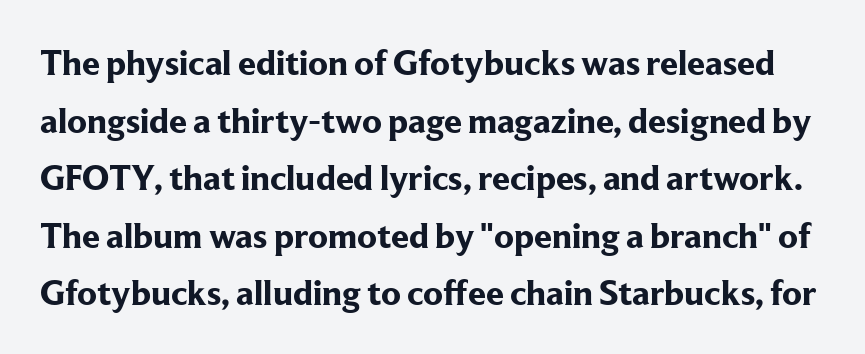
The image shows 36 px bold serif type, upright; set normal line spacing (1.6x), normal letter spacing, not underlined; low stroke contrast and a medium x-height.
